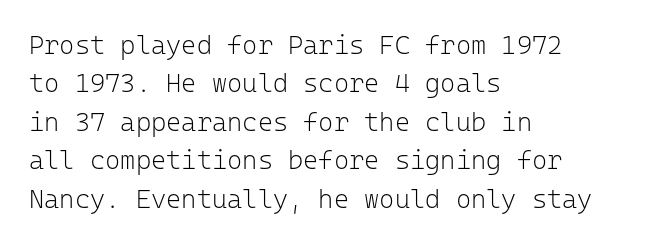
{"italic": "no", "bold": "no", "underline": "no", "align": "left", "line_spacing": "normal", "line_spacing_ratio": 1.48, "letter_spacing": "normal", "letter_spacing_em": 0.0, "glyph_px": 26}
